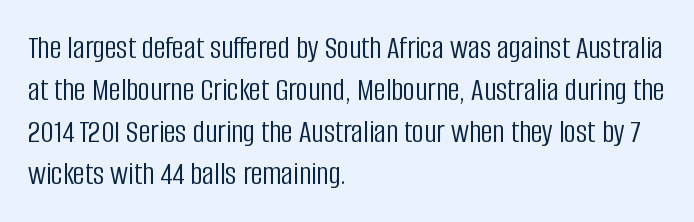
Q: Is the text bold? A: No.
Q: Is the text italic (slanted)? A: No, it is upright.
Q: Is the typeface a serif or a sans-serif typeface? A: Sans-serif.
Q: Is the text underlined? A: No.
Q: How is the paragraph aligned? A: Left-aligned.
Q: Is the spacing between letters normal or unusually wide? A: Normal.
Q: Is the spacing between lines tight, normal or loose? A: Normal.
Q: Width (condensed, normal, or wide)? A: Condensed.
Q: Stroke contrast? A: Low.
Q: x-height? A: Large.
Q: Monospaced? A: No.
